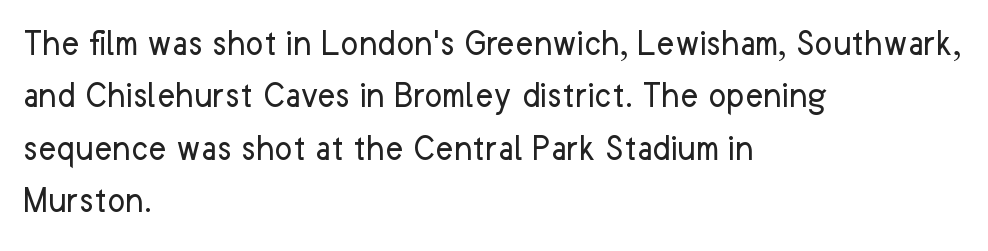
{"serif": "no", "italic": "no", "bold": "no", "weight": "regular", "width": "normal", "stroke_contrast": "low", "x_height": "medium", "monospaced": "no", "underline": "no", "align": "left", "line_spacing": "normal", "line_spacing_ratio": 1.38, "letter_spacing": "normal", "letter_spacing_em": 0.0, "glyph_px": 38}
